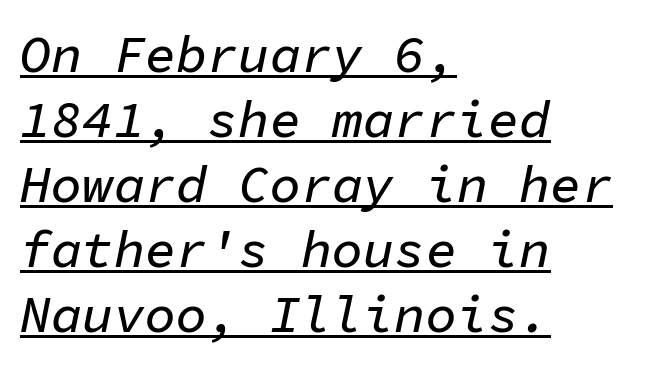
The image shows 52 px text type, italic (leaning right), monospaced; set left-aligned, normal line spacing (1.25x), normal letter spacing, underlined; low stroke contrast and a medium x-height.
